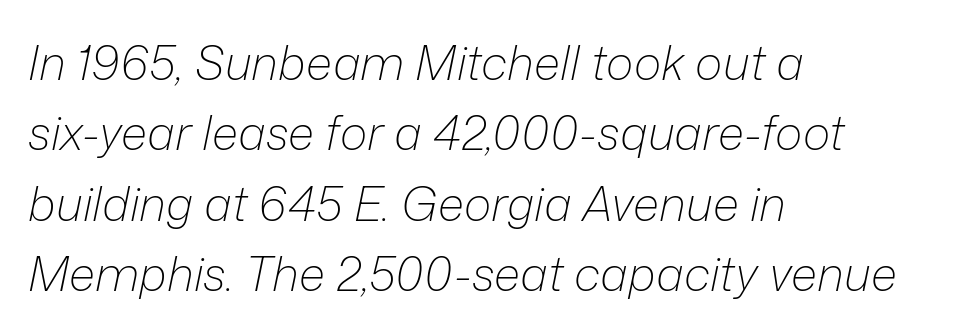
Q: Is the text bold? A: No.
Q: Is the text italic (slanted)? A: Yes, it leans right by about 12 degrees.
Q: Is the text underlined? A: No.
Q: How is the paragraph aligned? A: Left-aligned.
Q: Is the spacing between letters normal or unusually wide? A: Normal.
Q: Is the spacing between lines tight, normal or loose? A: Normal.
Q: Width (condensed, normal, or wide)? A: Normal.
Q: Stroke contrast? A: Low.
Q: x-height? A: Medium.
Q: Monospaced? A: No.
